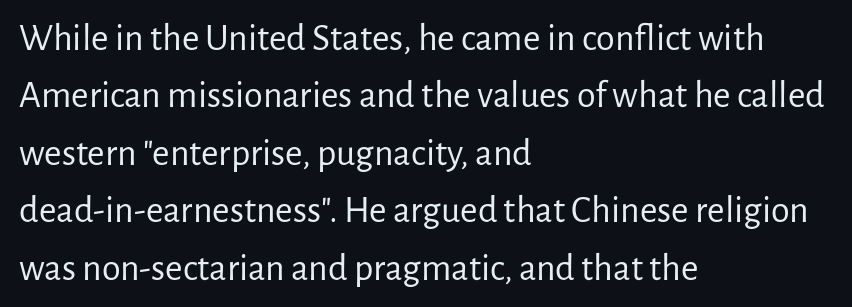
{"serif": "no", "italic": "no", "bold": "no", "weight": "regular", "width": "normal", "stroke_contrast": "low", "x_height": "medium", "monospaced": "no", "underline": "no", "align": "left", "line_spacing": "normal", "line_spacing_ratio": 1.51, "letter_spacing": "normal", "letter_spacing_em": 0.0, "glyph_px": 38}
